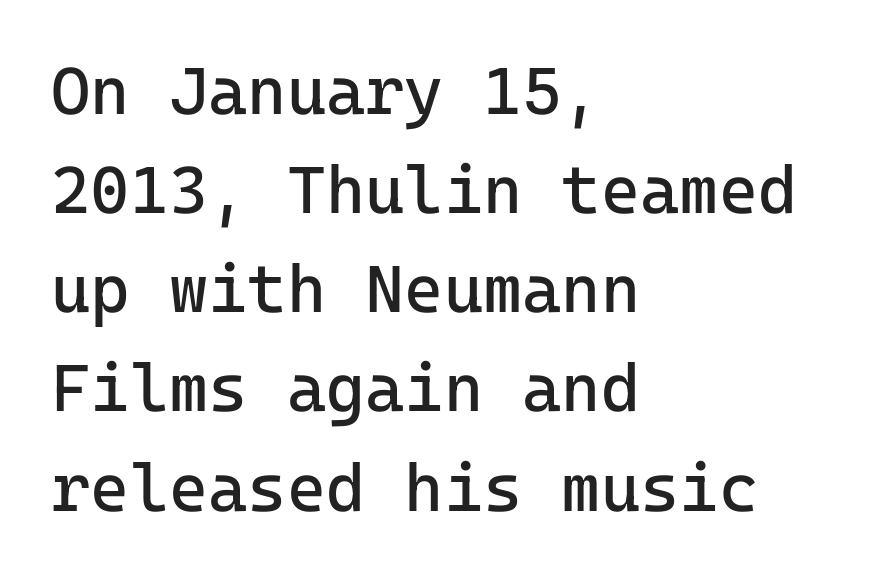
Q: Is the text bold? A: No.
Q: Is the text italic (slanted)? A: No, it is upright.
Q: Is the typeface a serif or a sans-serif typeface? A: Sans-serif.
Q: Is the text underlined? A: No.
Q: How is the paragraph aligned? A: Left-aligned.
Q: Is the spacing between letters normal or unusually wide? A: Normal.
Q: Is the spacing between lines tight, normal or loose? A: Normal.
Q: Width (condensed, normal, or wide)? A: Normal.
Q: Stroke contrast? A: Low.
Q: x-height? A: Medium.
Q: Monospaced? A: Yes.
